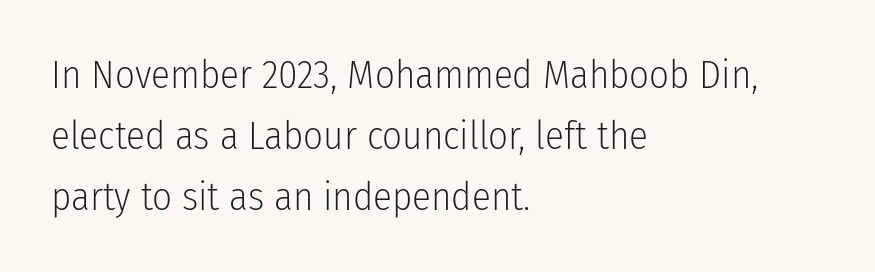
{"serif": "no", "italic": "no", "bold": "no", "weight": "light", "width": "condensed", "stroke_contrast": "low", "x_height": "medium", "monospaced": "no", "underline": "no", "align": "left", "line_spacing": "normal", "line_spacing_ratio": 1.56, "letter_spacing": "normal", "letter_spacing_em": 0.0, "glyph_px": 39}
